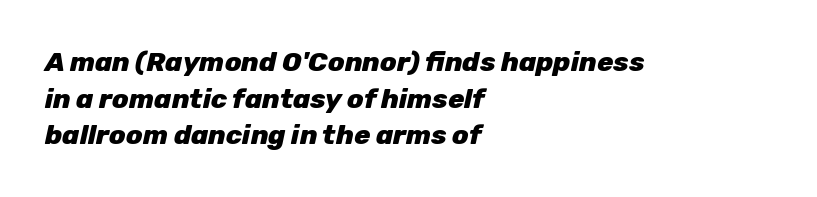
Q: Is the text bold? A: Yes.
Q: Is the text italic (slanted)? A: Yes, it leans right by about 12 degrees.
Q: Is the text underlined? A: No.
Q: How is the paragraph aligned? A: Left-aligned.
Q: Is the spacing between letters normal or unusually wide? A: Normal.
Q: Is the spacing between lines tight, normal or loose? A: Normal.
